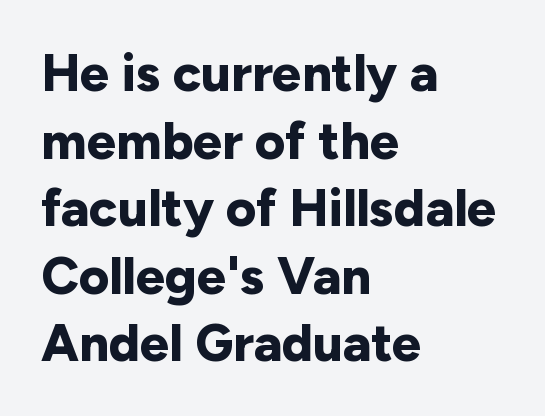
The image shows 52 px bold sans-serif type, upright; set left-aligned, normal line spacing (1.3x), normal letter spacing, not underlined; low stroke contrast and a medium x-height.
